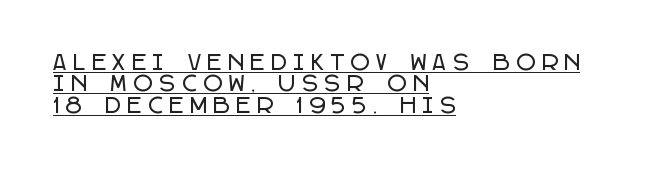
The font's upright variant was chosen for this text. Honestly, the letter spacing is so wide it's the main thing you notice. Underlined type. Reading down the column, the eye jumps only a short way to each next line. The text block is weighted toward the left margin, trailing off unevenly rightward.
